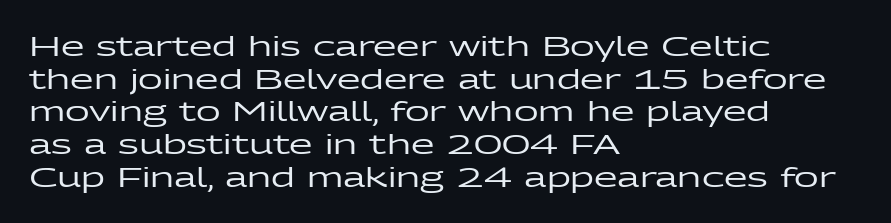
{"italic": "no", "underline": "no", "align": "left", "line_spacing_ratio": 1.21, "letter_spacing": "normal", "letter_spacing_em": 0.0, "glyph_px": 27}
